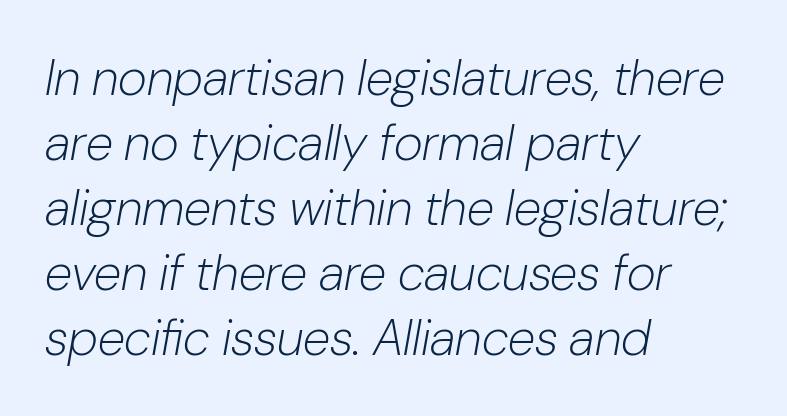
The image shows 50 px light type, italic (leaning right); set left-aligned, normal line spacing (1.3x), normal letter spacing, not underlined; low stroke contrast and a medium x-height.
